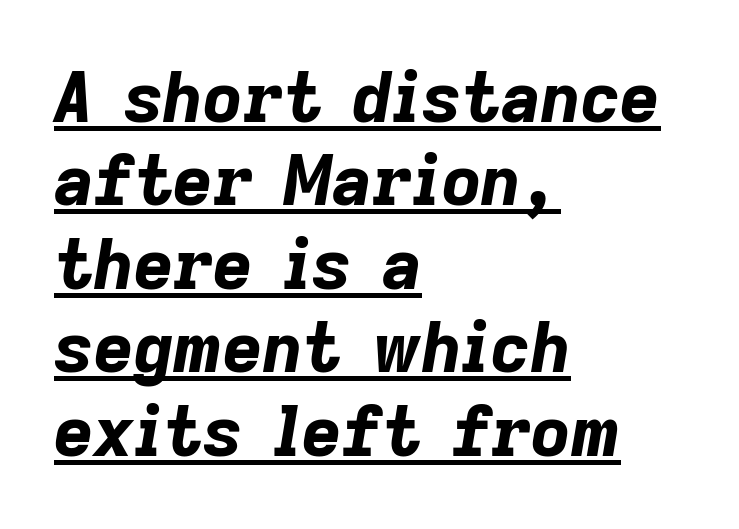
The text block is weighted toward the left margin, trailing off unevenly rightward. The whole block is typeset with a tilt. In terms of weight, the rendering is a true, heavy bold. Every word sits above its own underline. Between one letter and the next there's only the usual sliver of space.
